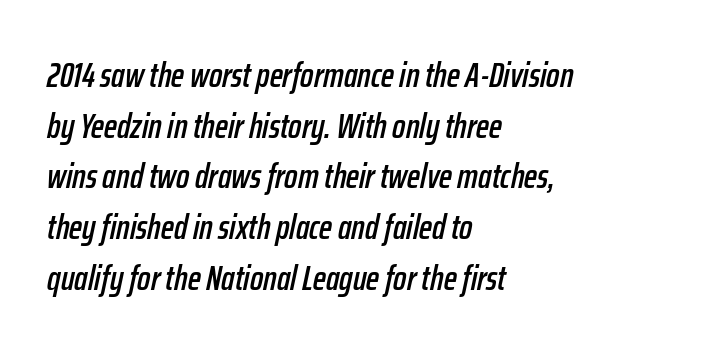
Q: Is the text italic (slanted)? A: Yes, it leans right by about 12 degrees.
Q: Is the text underlined? A: No.
Q: How is the paragraph aligned? A: Left-aligned.
Q: Is the spacing between letters normal or unusually wide? A: Normal.
Q: Is the spacing between lines tight, normal or loose? A: Normal.
Q: Width (condensed, normal, or wide)? A: Condensed.
Q: Stroke contrast? A: Low.
Q: x-height? A: Medium.
Q: Monospaced? A: No.
